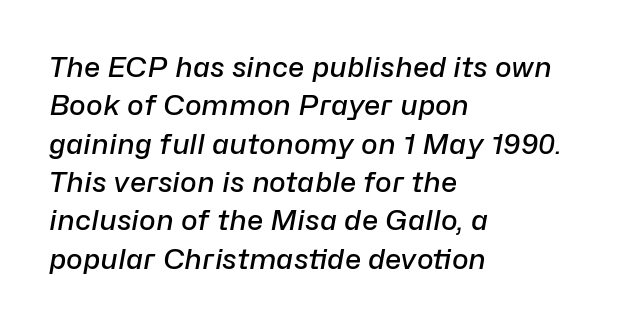
{"italic": "yes", "lean": "right", "slant_degrees": 10, "bold": "semi", "weight": "semibold", "width": "normal", "stroke_contrast": "low", "x_height": "medium", "monospaced": "no", "underline": "no", "align": "left", "line_spacing": "normal", "line_spacing_ratio": 1.37, "letter_spacing": "normal", "letter_spacing_em": 0.0, "glyph_px": 28}
